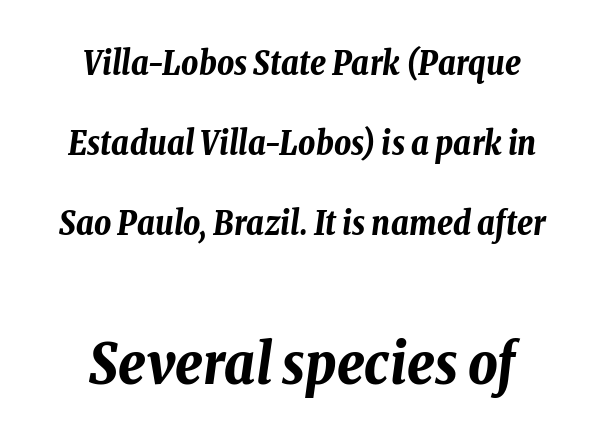
A typesetter would call this leading open, well beyond the default. No word sits above an underline. It's the slanting kind of type. Proportional: the letters do not fall into vertical columns. No extra tracking has been applied to these lines.
